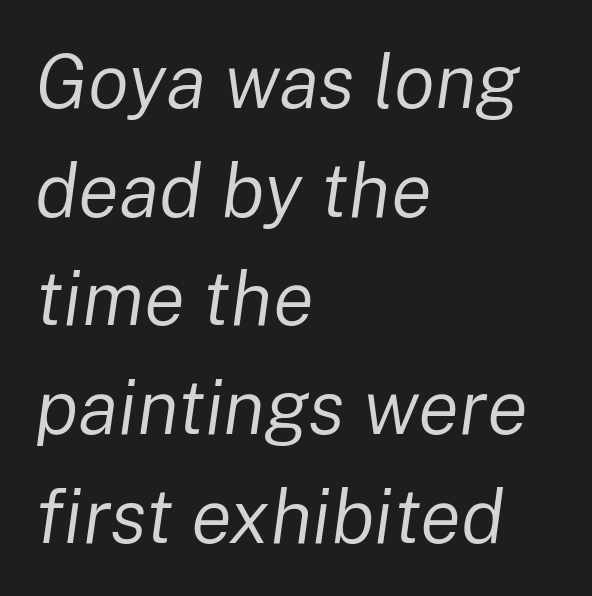
Heft: none added — not bold. What's the leading like? Ordinary, nothing unusual. The rendering uses natural spacing where letterforms have individual widths. Horizontally, the lines are justified to the leading edge only. The passage shown has conventional tracking throughout.
